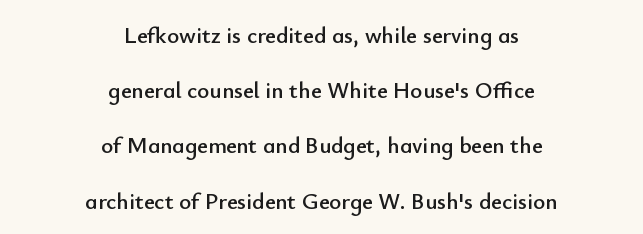
{"italic": "no", "underline": "no", "align": "center", "line_spacing": "loose", "line_spacing_ratio": 2.4, "letter_spacing": "normal", "letter_spacing_em": 0.0, "glyph_px": 23}
